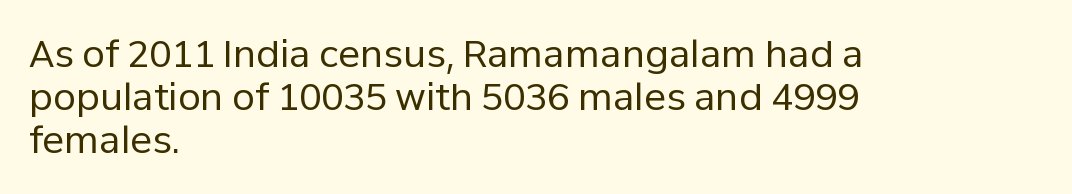
The image shows 37 px regular-weight sans-serif type, upright; set left-aligned, line spacing 1.16x, normal letter spacing, not underlined; low stroke contrast and a medium x-height.
